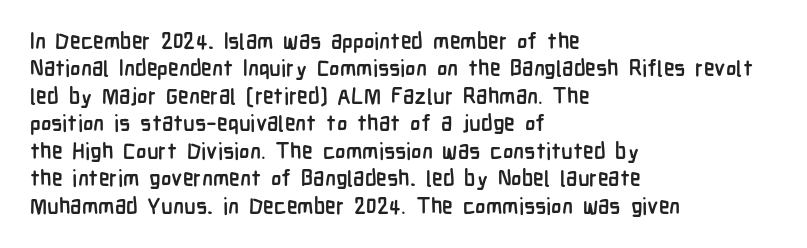
Only glyphs here, with clear space below each row. The type sits square on the baseline with zero lean. Short note: letters normally spaced. Summary of vertical rhythm: regular, with standard interline spacing. Thick stems and heavy bowls — unmistakably bold. Short and long lines alike share a common starting point at left.
